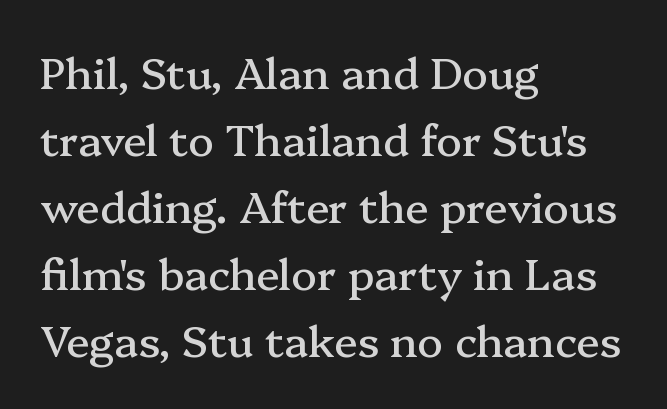
Yep, those are serifs on the letters. Just letters on the line, the space beneath them empty. The passage shown has conventional tracking throughout. This block has exactly the height ordinary leading produces. The rag falls on the right side of this text block. Quick note: not italic, upright.
